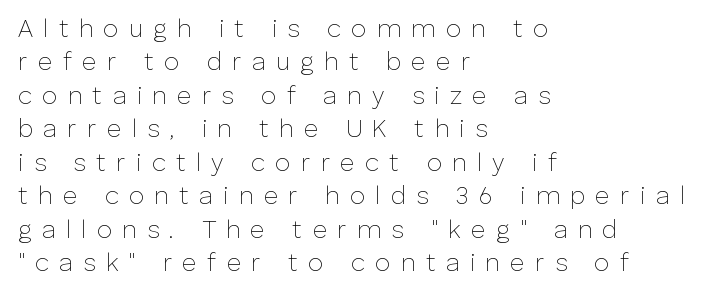
Q: Is the text bold? A: No.
Q: Is the text italic (slanted)? A: No, it is upright.
Q: Is the text underlined? A: No.
Q: How is the paragraph aligned? A: Left-aligned.
Q: Is the spacing between letters normal or unusually wide? A: Unusually wide.
Q: Is the spacing between lines tight, normal or loose? A: Normal.
